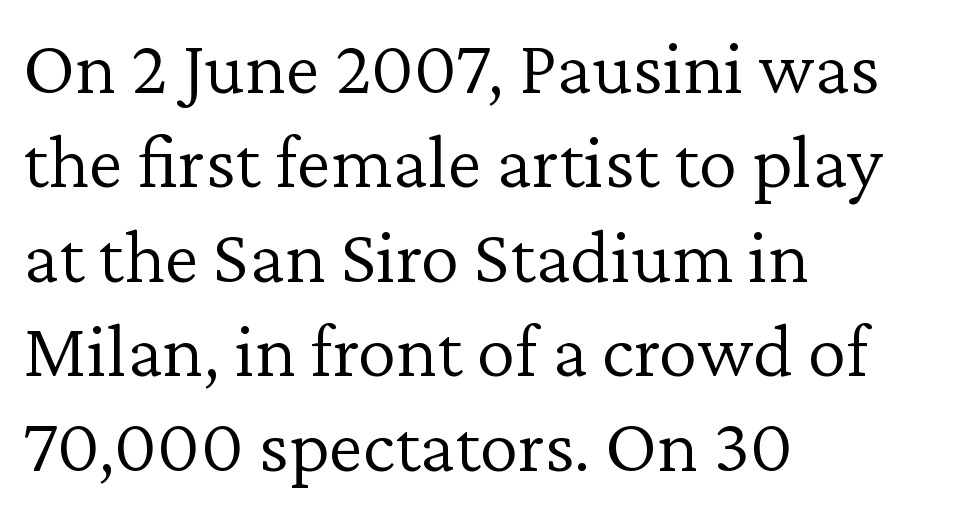
The image shows 78 px light serif type, upright; set left-aligned, line spacing 1.21x, normal letter spacing, not underlined; low stroke contrast and a medium x-height.
